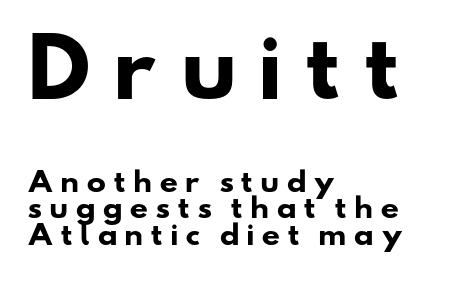
The image shows 78 px heavy, wide sans-serif type; set left-aligned, tight line spacing (1.01x), unusually wide letter spacing (+0.25 em), not underlined; the first (top) block is 3.0x larger; low stroke contrast and a small x-height.
